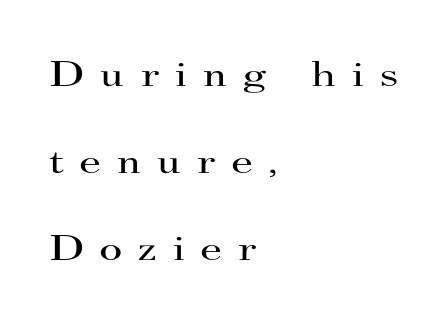
The image shows 36 px regular-weight, wide serif type, upright; set left-aligned, loose line spacing (2.42x), unusually wide letter spacing (+0.41 em), not underlined; high stroke contrast and a small x-height.
